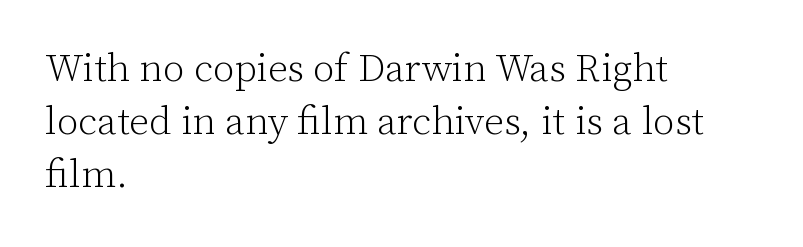
Q: Is the text bold? A: No.
Q: Is the text italic (slanted)? A: No, it is upright.
Q: Is the typeface a serif or a sans-serif typeface? A: Serif.
Q: Is the text underlined? A: No.
Q: How is the paragraph aligned? A: Left-aligned.
Q: Is the spacing between letters normal or unusually wide? A: Normal.
Q: Is the spacing between lines tight, normal or loose? A: Normal.
Q: Width (condensed, normal, or wide)? A: Normal.
Q: Stroke contrast? A: Low.
Q: x-height? A: Medium.
Q: Monospaced? A: No.
